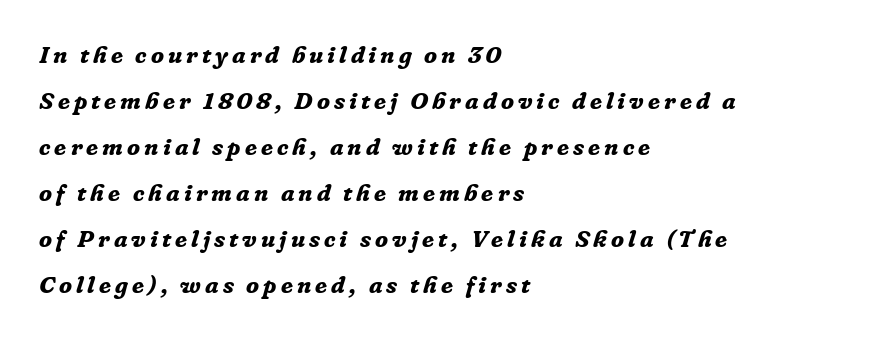
Is there much room between lines? Yes — plenty of vertical air separates them. Notice how the stems are inclined rather than vertical — that's the hallmark of italics. Typeset ragged right — the left edge is the straight one. Nobody drew a line under any word here.
